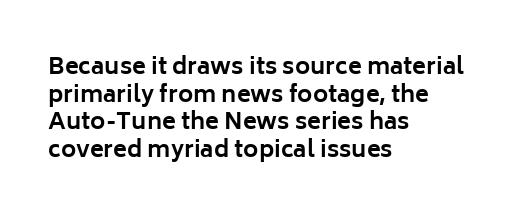
The letters stand upright; this is a roman face. Each word holds together tightly as a unit, with standard inter-letter gaps. Underline: absent. Notice how thick the strokes are: this is what a full bold looks like. The setting favours the left margin, as ordinary paragraphs usually do.
